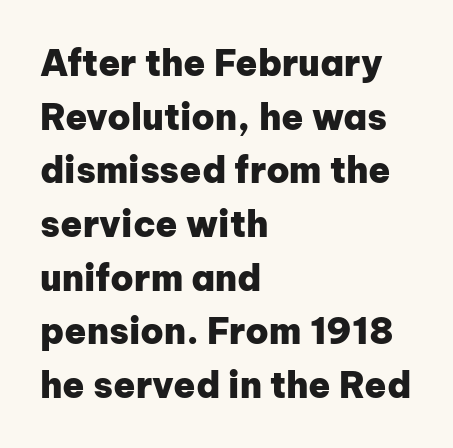
Q: Is the text bold? A: Yes.
Q: Is the text italic (slanted)? A: No, it is upright.
Q: Is the typeface a serif or a sans-serif typeface? A: Sans-serif.
Q: Is the text underlined? A: No.
Q: How is the paragraph aligned? A: Left-aligned.
Q: Is the spacing between letters normal or unusually wide? A: Normal.
Q: Is the spacing between lines tight, normal or loose? A: Normal.
Q: Width (condensed, normal, or wide)? A: Normal.
Q: Stroke contrast? A: Low.
Q: x-height? A: Medium.
Q: Monospaced? A: No.
